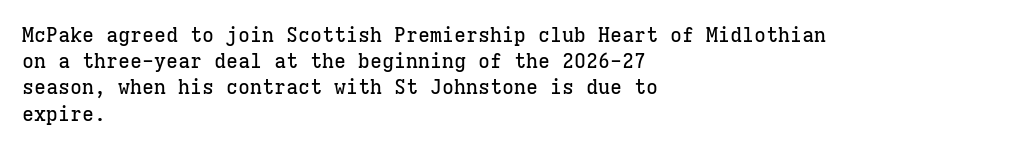
Q: Is the text italic (slanted)? A: No, it is upright.
Q: Is the text underlined? A: No.
Q: How is the paragraph aligned? A: Left-aligned.
Q: Is the spacing between letters normal or unusually wide? A: Normal.
Q: Is the spacing between lines tight, normal or loose? A: Normal.
